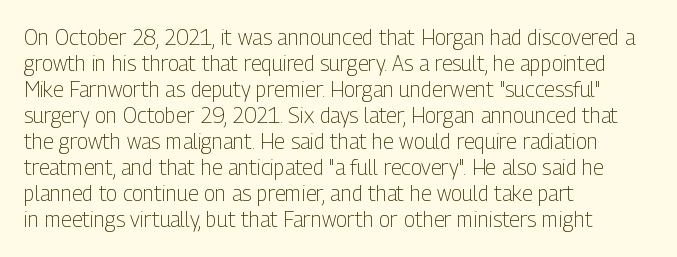
The typography opts for an upright posture over an oblique one. Unmarked baselines from the first word to the last. Students, note that the glyphs here touch the page at normal intervals. Which margin do the lines hug? The left one — the right edge is uneven. The typesetting does not lean heavy: it is not bold.
